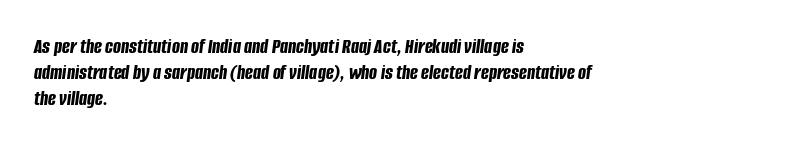
The image shows 21 px bold type, italic (leaning right); set left-aligned, line spacing 1.24x, normal letter spacing, not underlined.
